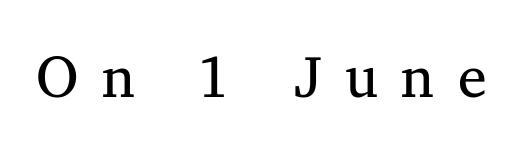
Q: Is the text bold? A: No.
Q: Is the text italic (slanted)? A: No, it is upright.
Q: Is the typeface a serif or a sans-serif typeface? A: Serif.
Q: Is the text underlined? A: No.
Q: Is the spacing between letters normal or unusually wide? A: Unusually wide.
Q: Width (condensed, normal, or wide)? A: Normal.
Q: Stroke contrast? A: Medium.
Q: x-height? A: Medium.
Q: Monospaced? A: No.
